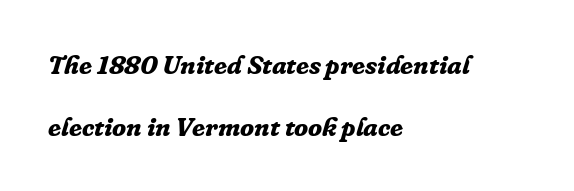
The image shows 26 px bold type, italic (leaning right); set left-aligned, loose line spacing (2.38x), normal letter spacing, not underlined.
